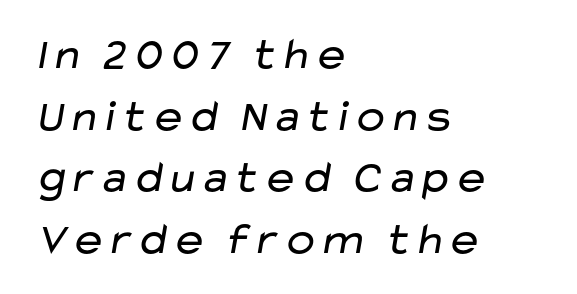
{"serif": "no", "bold": "no", "weight": "regular", "width": "wide", "stroke_contrast": "low", "x_height": "medium", "monospaced": "no", "underline": "no", "align": "left", "line_spacing": "normal", "line_spacing_ratio": 1.37, "letter_spacing": "normal", "letter_spacing_em": 0.0, "glyph_px": 45}
